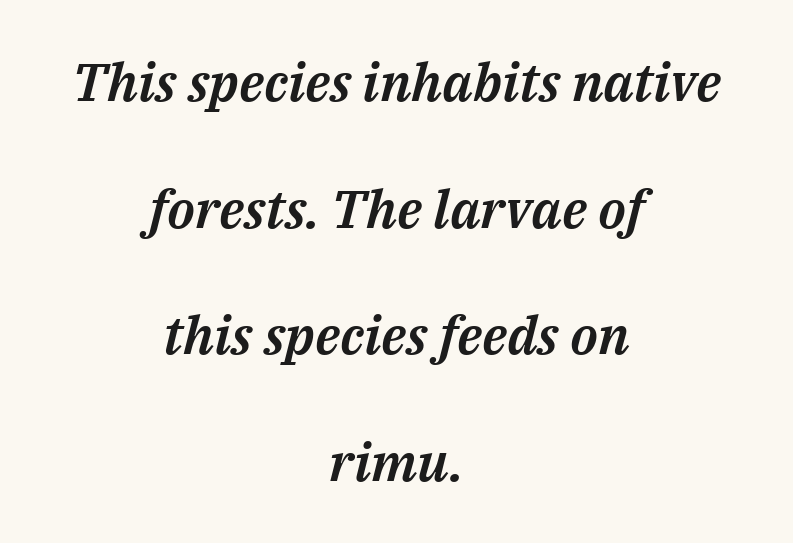
Q: Is the text italic (slanted)? A: Yes, it leans right by about 14 degrees.
Q: Is the text underlined? A: No.
Q: How is the paragraph aligned? A: Centered.
Q: Is the spacing between letters normal or unusually wide? A: Normal.
Q: Is the spacing between lines tight, normal or loose? A: Loose.
Q: Width (condensed, normal, or wide)? A: Normal.
Q: Stroke contrast? A: Medium.
Q: x-height? A: Medium.
Q: Monospaced? A: No.
